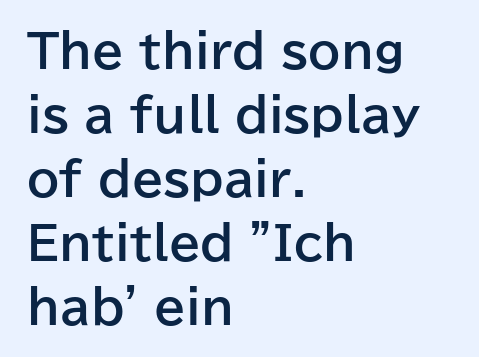
The image shows 46 px bold sans-serif type, upright; set left-aligned, normal line spacing (1.39x), normal letter spacing, not underlined; low stroke contrast and a medium x-height.
